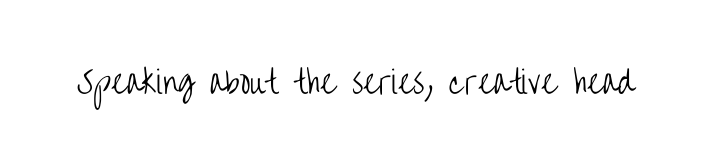
The image shows 31 px light, condensed sans-serif type, upright; set normal letter spacing, not underlined; low stroke contrast and a large x-height.
